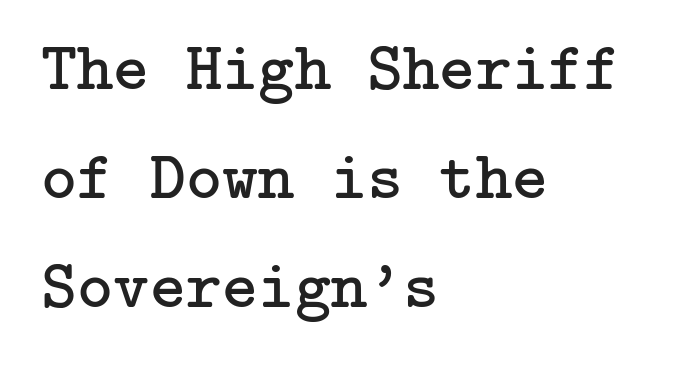
The lines are quadded left. Beneath every word, the page is bare. The tracking reads as untouched default to a designer's eye. Think standard paragraph weight, or any step lighter than that. The face used here is seriffed, in the tradition of book romans.
